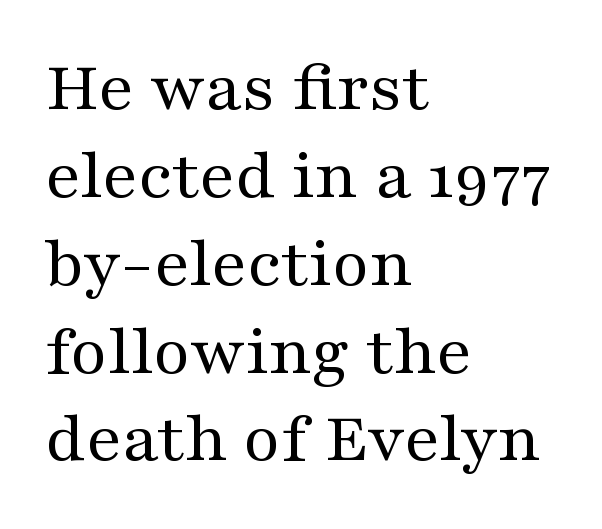
{"serif": "yes", "italic": "no", "bold": "no", "weight": "regular", "width": "wide", "stroke_contrast": "medium", "x_height": "medium", "monospaced": "no", "underline": "no", "align": "left", "line_spacing_ratio": 1.22, "letter_spacing": "normal", "letter_spacing_em": 0.0, "glyph_px": 72}
